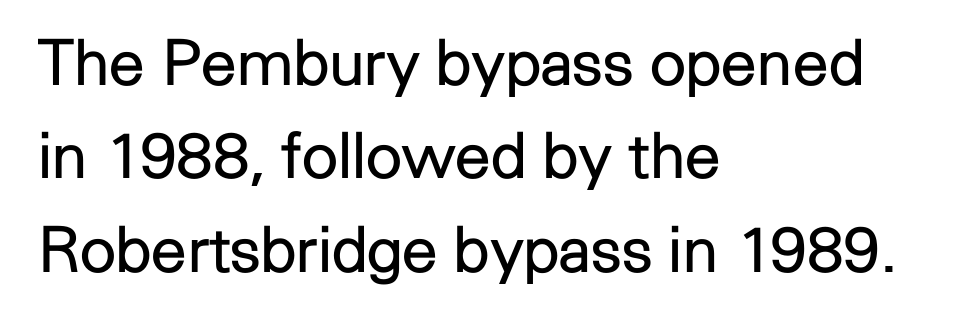
{"serif": "no", "italic": "no", "bold": "no", "weight": "regular", "width": "normal", "stroke_contrast": "low", "x_height": "medium", "monospaced": "no", "underline": "no", "align": "left", "line_spacing": "normal", "line_spacing_ratio": 1.46, "letter_spacing": "normal", "letter_spacing_em": 0.0, "glyph_px": 64}
